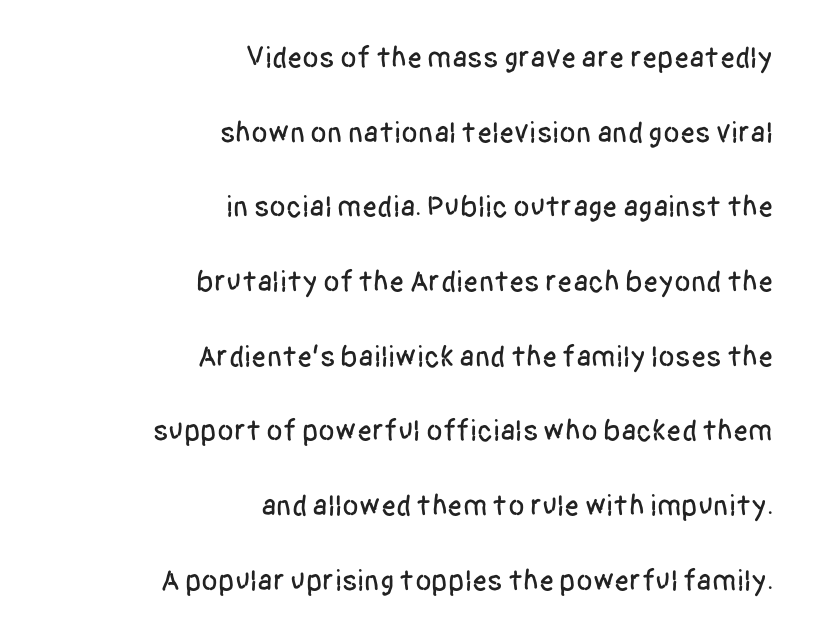
The setting favours the right margin, as signatures and pull-quotes sometimes do. Here the designer chose a conventional face with non-uniform glyph widths. Unmarked baselines from the first word to the last. The font's upright variant was chosen for this text. This is sans-serif lettering, the kind often seen on screens and signage. Line spacing here is loose.
